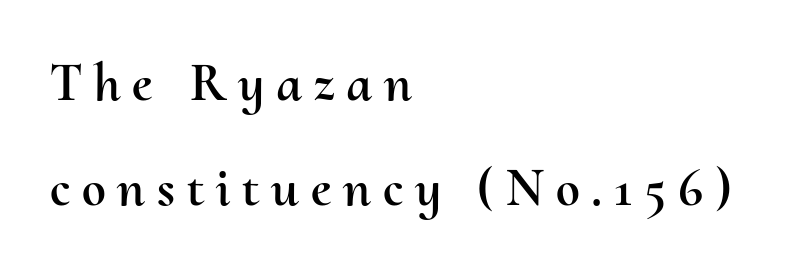
Q: Is the text italic (slanted)? A: No, it is upright.
Q: Is the text underlined? A: No.
Q: How is the paragraph aligned? A: Left-aligned.
Q: Is the spacing between letters normal or unusually wide? A: Unusually wide.
Q: Is the spacing between lines tight, normal or loose? A: Loose.
Q: Width (condensed, normal, or wide)? A: Normal.
Q: Stroke contrast? A: Medium.
Q: x-height? A: Small.
Q: Monospaced? A: No.
